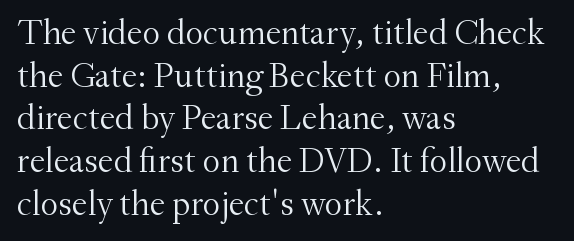
Q: Is the text bold? A: No.
Q: Is the text italic (slanted)? A: No, it is upright.
Q: Is the typeface a serif or a sans-serif typeface? A: Serif.
Q: Is the text underlined? A: No.
Q: How is the paragraph aligned? A: Left-aligned.
Q: Is the spacing between letters normal or unusually wide? A: Normal.
Q: Width (condensed, normal, or wide)? A: Normal.
Q: Stroke contrast? A: Medium.
Q: x-height? A: Small.
Q: Monospaced? A: No.
